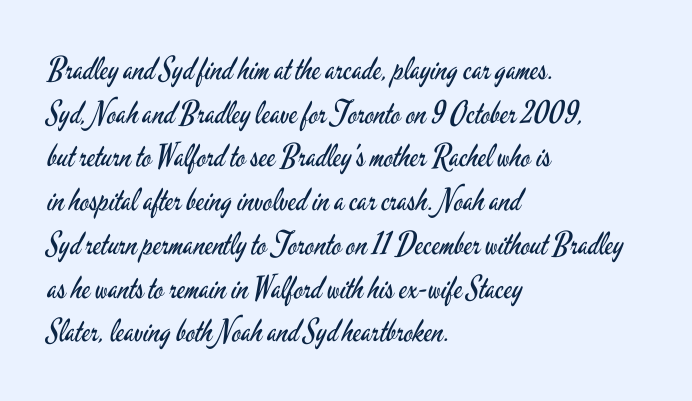
The image shows 31 px regular-weight, condensed sans-serif type; set left-aligned, normal line spacing (1.41x), normal letter spacing, not underlined; low stroke contrast and a small x-height.
